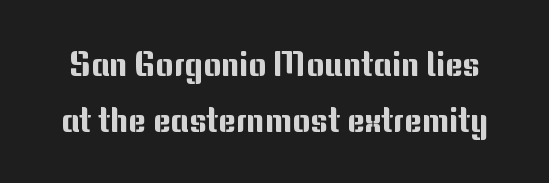
The image shows 34 px sans-serif type, upright; set normal line spacing (1.65x), normal letter spacing, not underlined; medium stroke contrast and a medium x-height.
